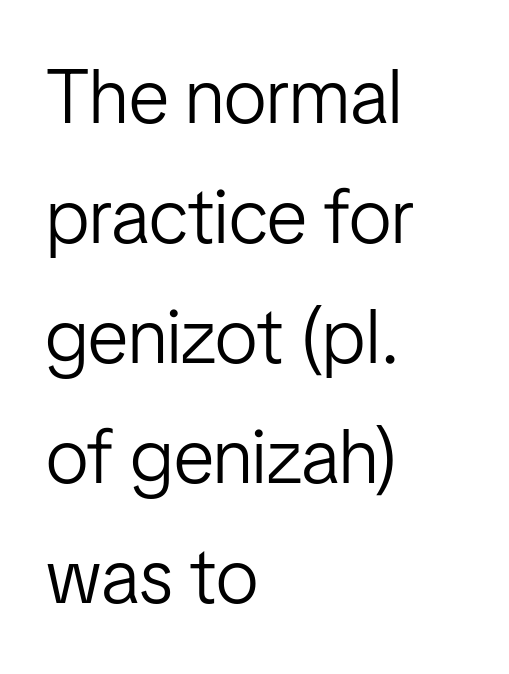
Clear beneath every line of the passage. The glyphs in this specimen are sans serif. In CSS terms this would be text-align: left. The weight tops out at a normal text grade.
